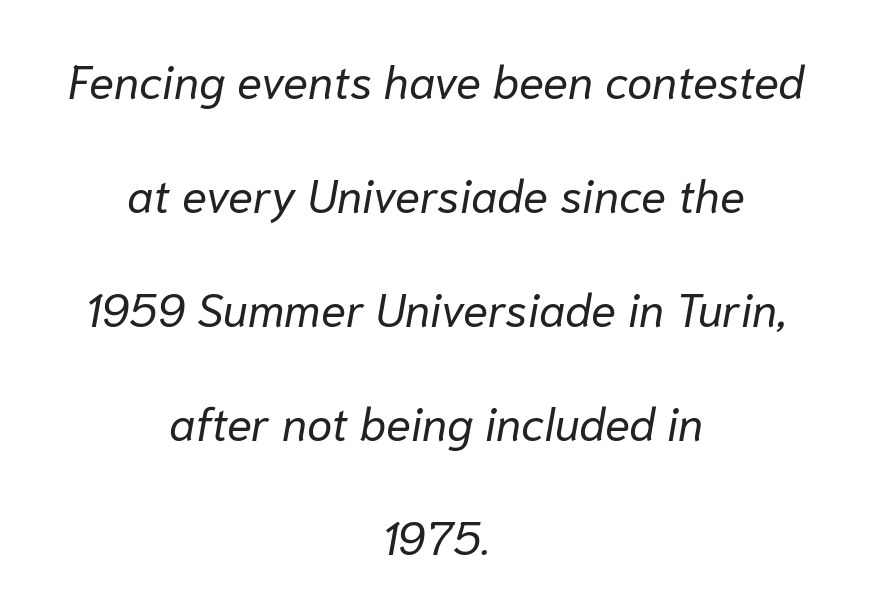
The image shows 46 px regular-weight type, italic (leaning right); set centered, loose line spacing (2.48x), normal letter spacing, not underlined; low stroke contrast and a medium x-height.
